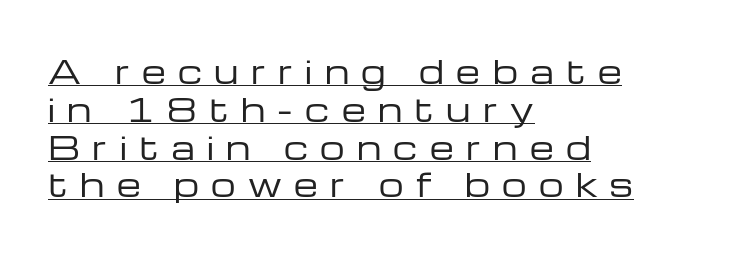
The image shows 31 px regular-weight, wide sans-serif type, upright; set left-aligned, line spacing 1.22x, unusually wide letter spacing (+0.4 em), underlined; low stroke contrast and a medium x-height.
